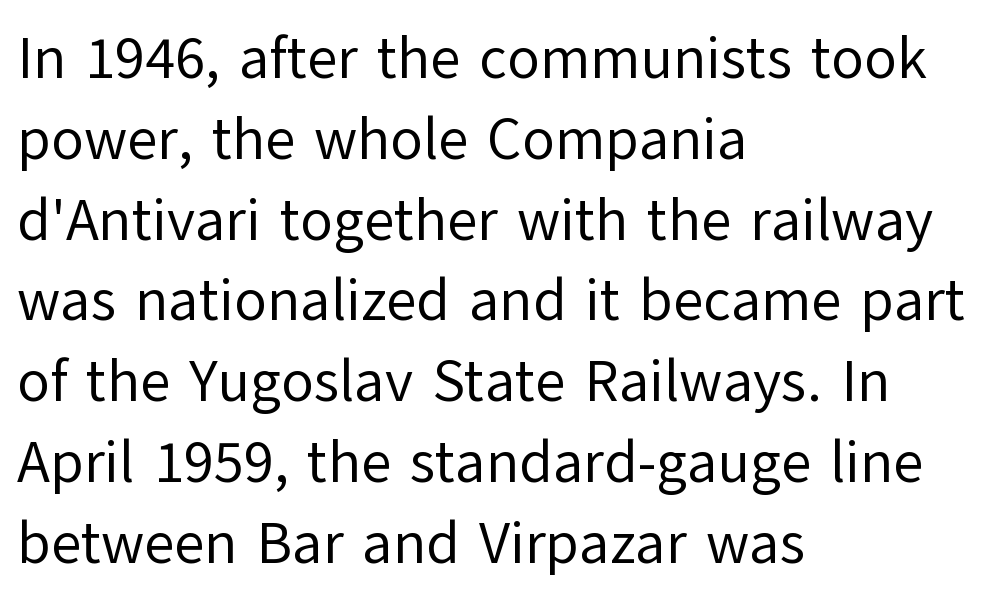
Grotesque or geometric, the face here clearly has no serifs. Quick note: underline off. The rendering uses natural spacing where letterforms have individual widths. Ascenders rise straight up at ninety degrees.
